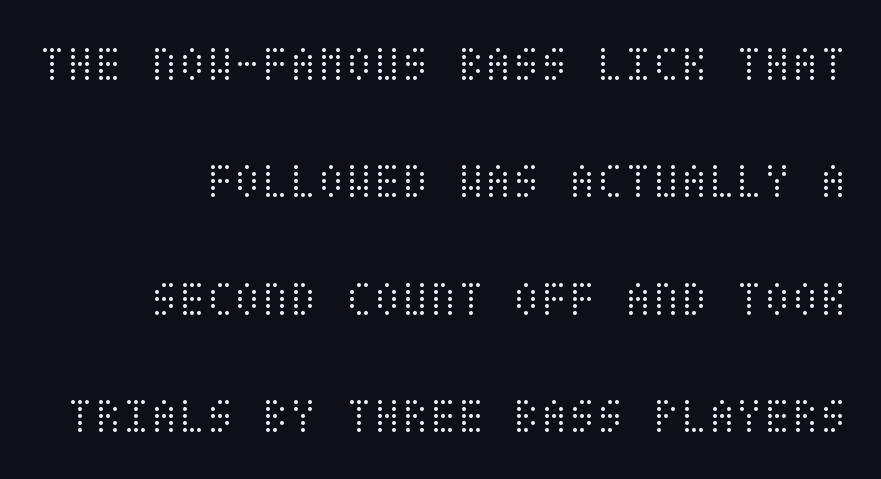
{"italic": "no", "bold": "no", "weight": "light", "width": "condensed", "stroke_contrast": "medium", "x_height": "large", "underline": "no", "align": "right", "line_spacing": "loose", "line_spacing_ratio": 2.3, "letter_spacing": "normal", "letter_spacing_em": 0.0, "glyph_px": 51}
